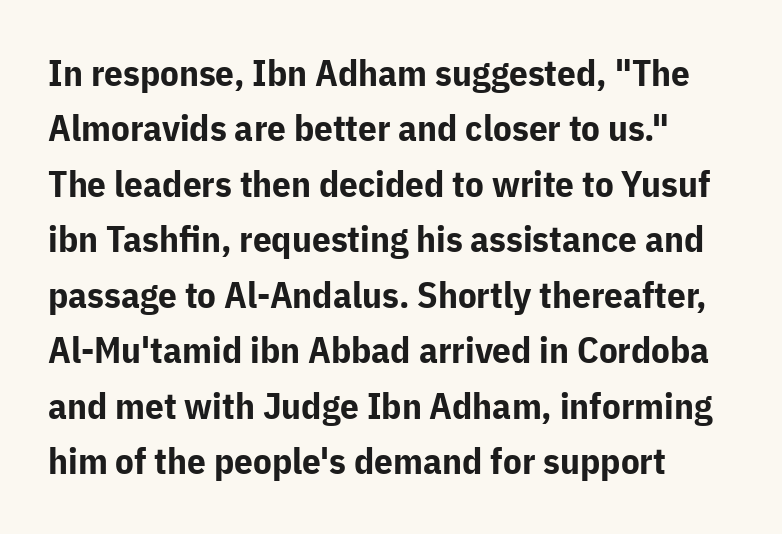
{"serif": "no", "italic": "no", "bold": "yes", "weight": "bold", "width": "normal", "stroke_contrast": "low", "x_height": "medium", "monospaced": "no", "underline": "no", "line_spacing": "normal", "line_spacing_ratio": 1.5, "letter_spacing": "normal", "letter_spacing_em": 0.0, "glyph_px": 37}
